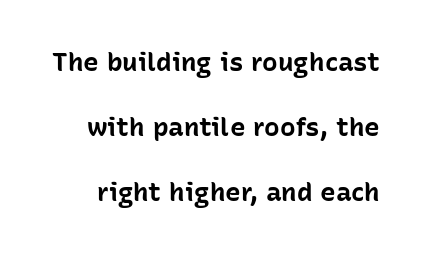
{"italic": "no", "bold": "yes", "underline": "no", "line_spacing": "loose", "line_spacing_ratio": 2.5, "letter_spacing": "normal", "letter_spacing_em": 0.0, "glyph_px": 26}
